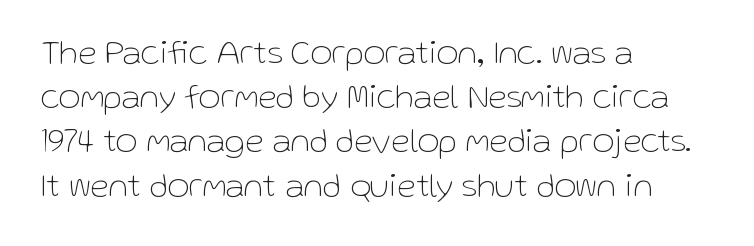
The typesetting does not lean heavy: it is not bold. You can tell from the bare stems that sans-serif type was used. The type sits square on the baseline with zero lean. A clean baseline with only descenders dipping below it. In terms of letterspacing, this is plain default setting. Casual observation: everything's shoved over to the left.
